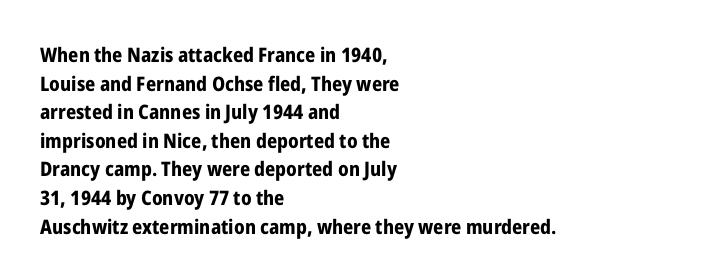
{"italic": "no", "bold": "yes", "underline": "no", "align": "left", "line_spacing": "normal", "line_spacing_ratio": 1.43, "letter_spacing": "normal", "letter_spacing_em": 0.0, "glyph_px": 20}
